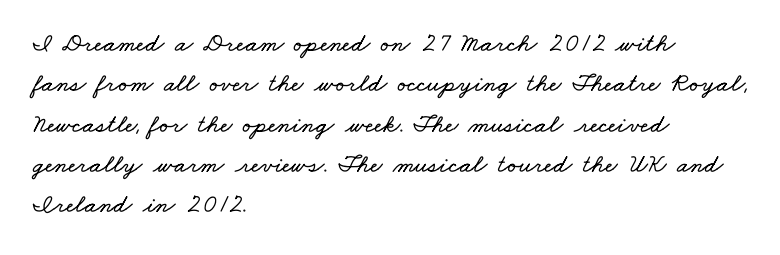
{"underline": "no", "align": "left", "line_spacing": "normal", "line_spacing_ratio": 1.55, "letter_spacing": "normal", "letter_spacing_em": 0.0, "glyph_px": 26}
